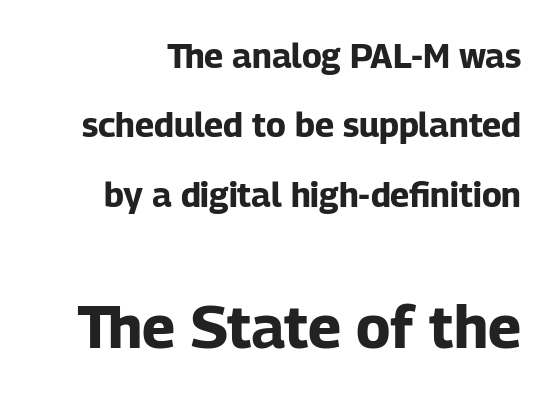
Q: Is the text bold? A: Yes.
Q: Is the text italic (slanted)? A: No, it is upright.
Q: Is the typeface a serif or a sans-serif typeface? A: Sans-serif.
Q: Is the text underlined? A: No.
Q: Is the spacing between letters normal or unusually wide? A: Normal.
Q: Is the spacing between lines tight, normal or loose? A: Loose.
Q: Which block of text is set in a larger size, the first (top) or the second (bottom)? A: The second (bottom) one.
Q: Width (condensed, normal, or wide)? A: Normal.
Q: Stroke contrast? A: Low.
Q: x-height? A: Medium.
Q: Monospaced? A: No.
